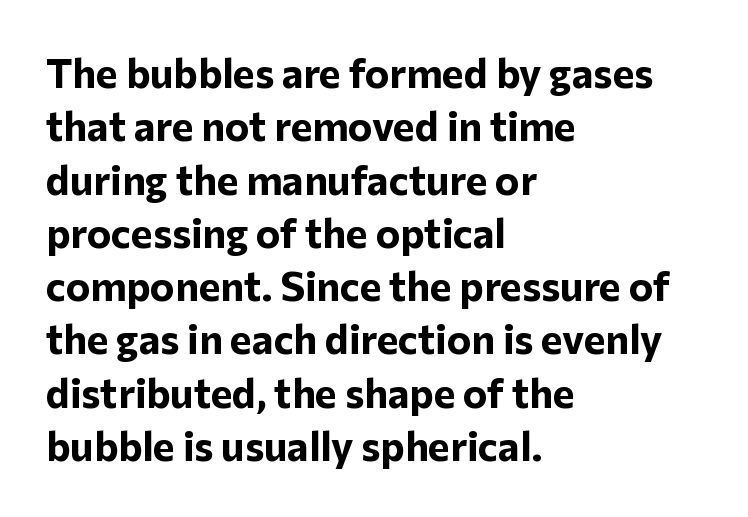
The image shows 41 px bold sans-serif type, upright; set left-aligned, normal line spacing (1.3x), normal letter spacing, not underlined; low stroke contrast and a medium x-height.
